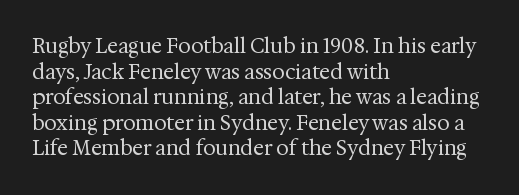
The image shows 20 px text type, upright; set left-aligned, normal line spacing (1.28x), normal letter spacing, not underlined.
